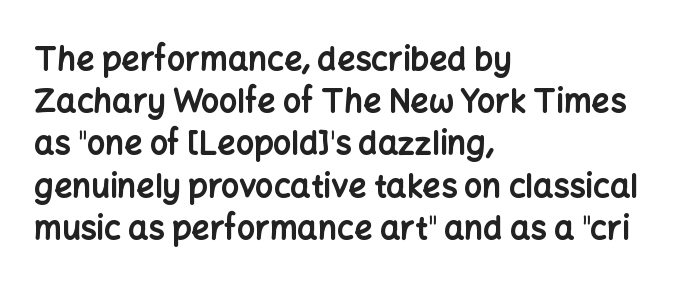
Q: Is the text bold? A: Yes.
Q: Is the text italic (slanted)? A: No, it is upright.
Q: Is the typeface a serif or a sans-serif typeface? A: Sans-serif.
Q: Is the text underlined? A: No.
Q: How is the paragraph aligned? A: Left-aligned.
Q: Is the spacing between letters normal or unusually wide? A: Normal.
Q: Is the spacing between lines tight, normal or loose? A: Normal.
Q: Width (condensed, normal, or wide)? A: Normal.
Q: Stroke contrast? A: Low.
Q: x-height? A: Medium.
Q: Monospaced? A: No.
